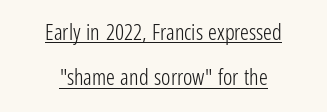
{"italic": "no", "bold": "no", "underline": "yes", "align": "center", "line_spacing": "loose", "line_spacing_ratio": 2.06, "letter_spacing": "normal", "letter_spacing_em": 0.0, "glyph_px": 22}
